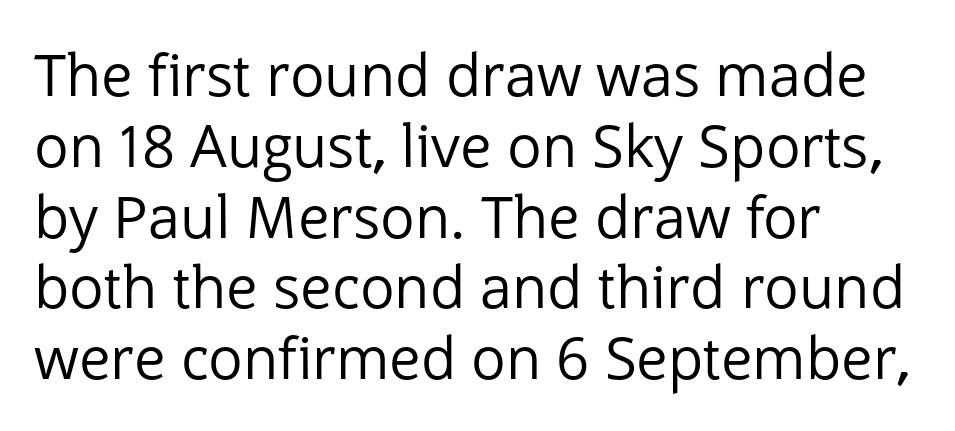
Q: Is the text bold? A: No.
Q: Is the text italic (slanted)? A: No, it is upright.
Q: Is the typeface a serif or a sans-serif typeface? A: Sans-serif.
Q: Is the text underlined? A: No.
Q: How is the paragraph aligned? A: Left-aligned.
Q: Is the spacing between letters normal or unusually wide? A: Normal.
Q: Width (condensed, normal, or wide)? A: Normal.
Q: Stroke contrast? A: Low.
Q: x-height? A: Medium.
Q: Monospaced? A: No.
